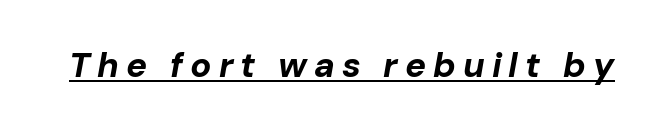
Looking at the ascenders, they clearly lean. Think of a printed novel: that variable character pitch is what you see here. Strokes here are thick enough to call this a true bold. This rendering features underlined lettering. The face used here is rendered with a markedly widened letterfit.
